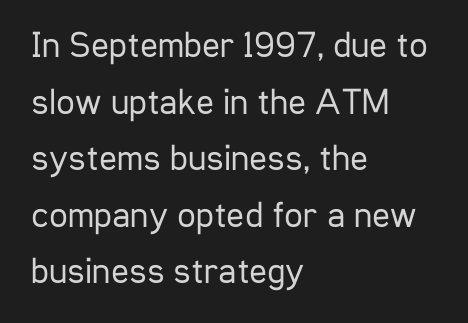
The image shows 37 px regular-weight, condensed sans-serif type, upright; set left-aligned, normal line spacing (1.53x), normal letter spacing, not underlined; low stroke contrast and a medium x-height.
